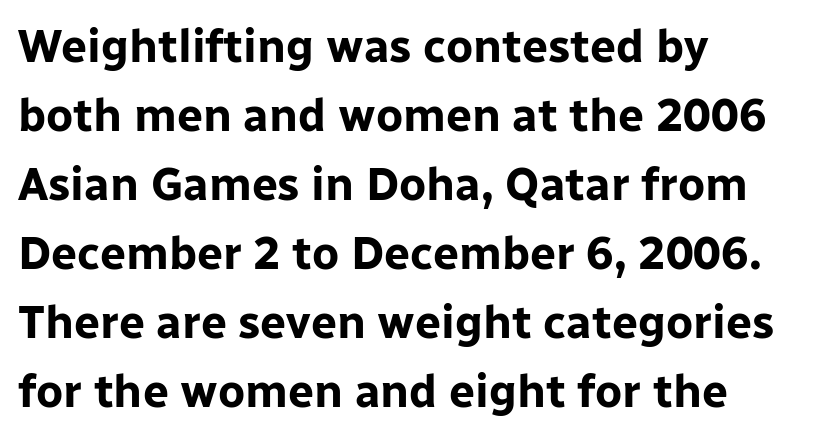
The image shows 46 px bold sans-serif type, upright; set left-aligned, normal line spacing (1.5x), normal letter spacing, not underlined; low stroke contrast and a medium x-height.
